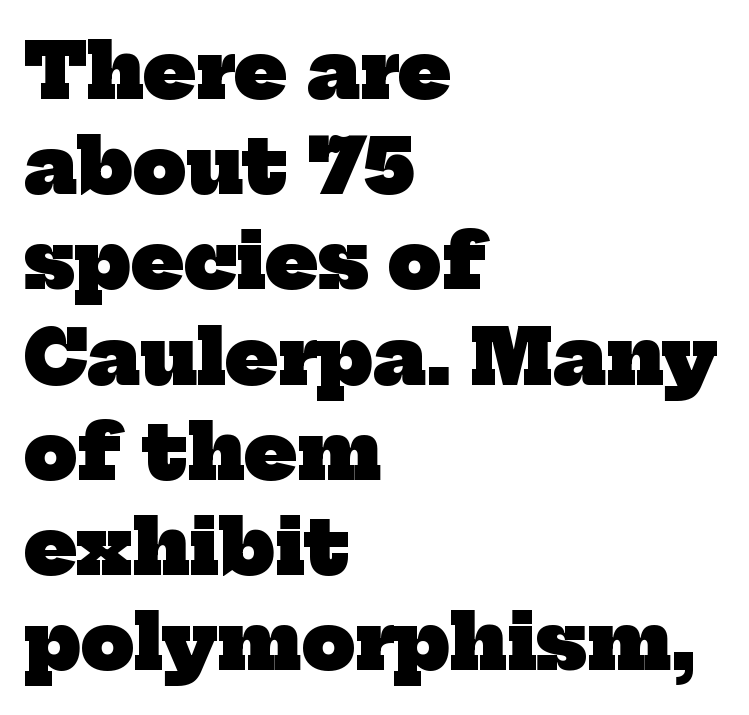
{"serif": "yes", "bold": "yes", "weight": "heavy", "width": "normal", "stroke_contrast": "low", "x_height": "medium", "monospaced": "no", "underline": "no", "align": "left", "line_spacing": "normal", "line_spacing_ratio": 1.27, "letter_spacing": "normal", "letter_spacing_em": 0.0, "glyph_px": 75}
